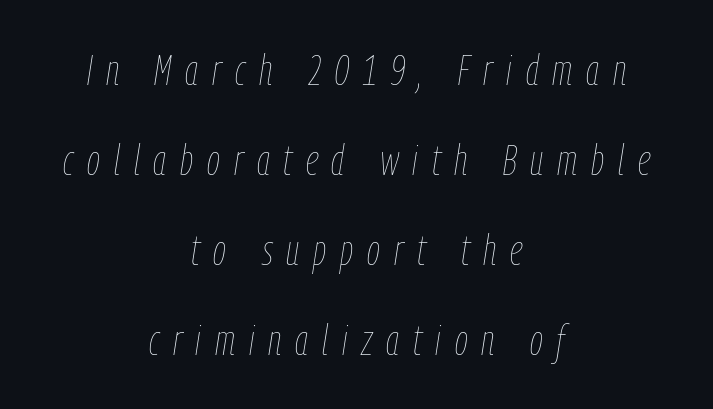
The image shows 42 px thin, condensed type, italic (leaning right); set centered, loose line spacing (2.14x), unusually wide letter spacing (+0.33 em), not underlined; low stroke contrast and a medium x-height.
